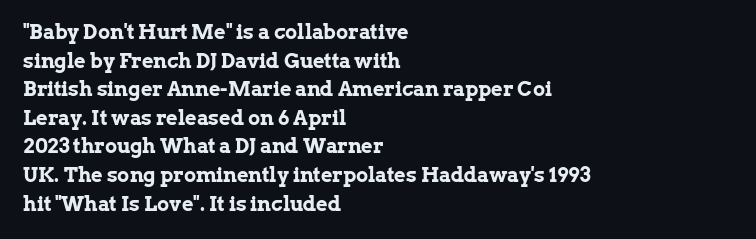
{"italic": "no", "bold": "yes", "underline": "no", "align": "left", "line_spacing": "normal", "line_spacing_ratio": 1.43, "letter_spacing": "normal", "letter_spacing_em": 0.0, "glyph_px": 20}
